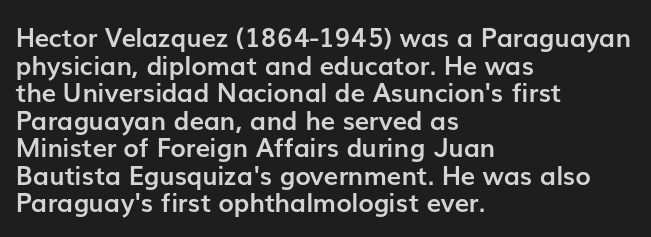
{"italic": "no", "bold": "yes", "underline": "no", "align": "left", "line_spacing": "tight", "line_spacing_ratio": 1.06, "letter_spacing": "normal", "letter_spacing_em": 0.0, "glyph_px": 26}
